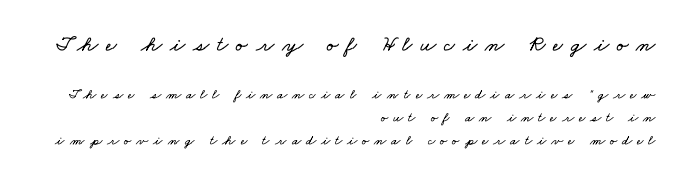
Vertically, the passage feels balanced, rows spaced as you'd expect. The glyphs are unaccompanied by any horizontal stroke below them. Does extra space separate the letters? Yes, quite a lot of it. Which chunk is bigger? The first one — the top block dwarfs the bottom. Layout note: lines flush right.
